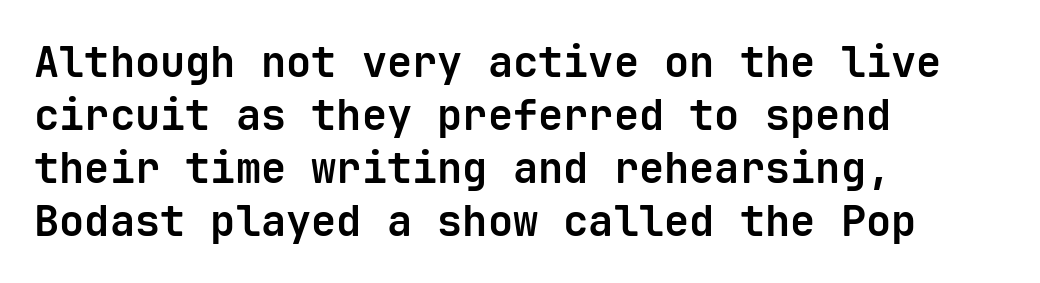
{"serif": "no", "italic": "no", "bold": "yes", "weight": "bold", "width": "normal", "stroke_contrast": "low", "x_height": "medium", "monospaced": "yes", "underline": "no", "align": "left", "line_spacing": "normal", "line_spacing_ratio": 1.26, "letter_spacing": "normal", "letter_spacing_em": 0.0, "glyph_px": 42}
